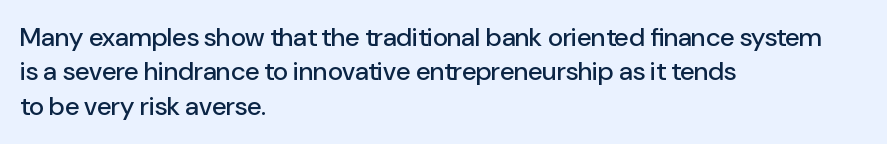
Q: Is the text italic (slanted)? A: No, it is upright.
Q: Is the text underlined? A: No.
Q: How is the paragraph aligned? A: Left-aligned.
Q: Is the spacing between letters normal or unusually wide? A: Normal.
Q: Is the spacing between lines tight, normal or loose? A: Normal.
